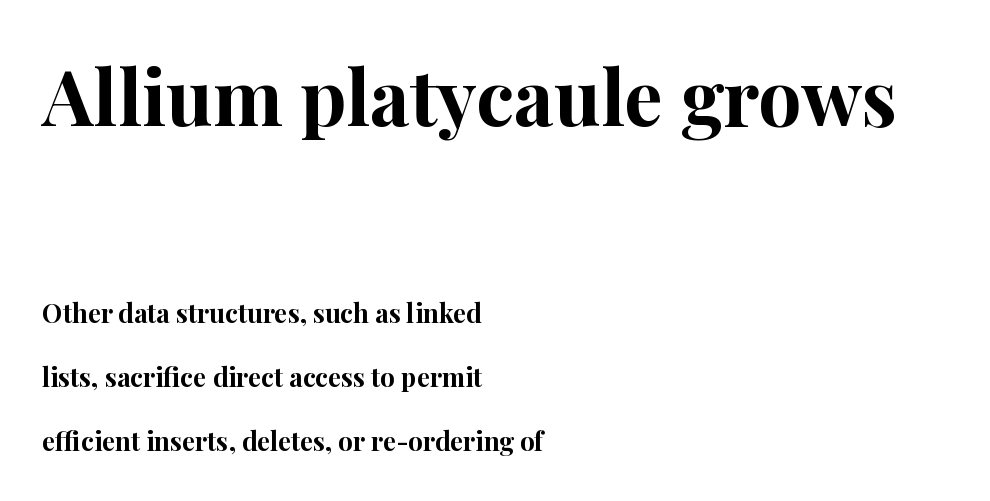
Q: Is the text bold? A: Yes.
Q: Is the text italic (slanted)? A: No, it is upright.
Q: Is the typeface a serif or a sans-serif typeface? A: Serif.
Q: Is the text underlined? A: No.
Q: How is the paragraph aligned? A: Left-aligned.
Q: Is the spacing between letters normal or unusually wide? A: Normal.
Q: Is the spacing between lines tight, normal or loose? A: Loose.
Q: Which block of text is set in a larger size, the first (top) or the second (bottom)? A: The first (top) one.
Q: Width (condensed, normal, or wide)? A: Normal.
Q: Stroke contrast? A: High.
Q: x-height? A: Medium.
Q: Monospaced? A: No.
